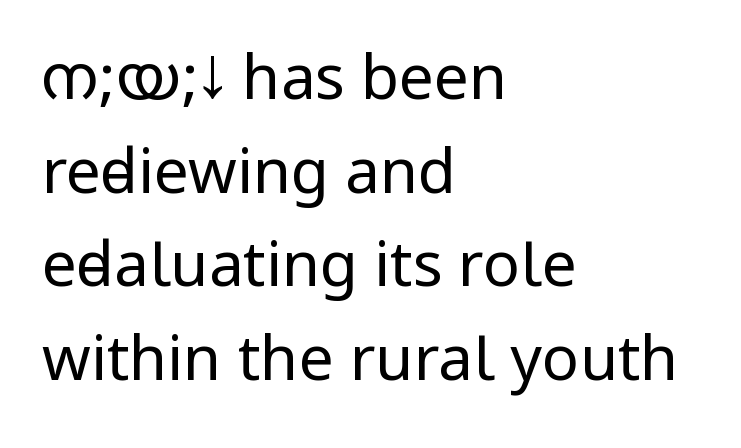
{"serif": "no", "italic": "no", "bold": "no", "weight": "regular", "width": "condensed", "stroke_contrast": "low", "underline": "no", "align": "left", "line_spacing": "normal", "line_spacing_ratio": 1.51, "letter_spacing": "normal", "letter_spacing_em": 0.0, "glyph_px": 62}
